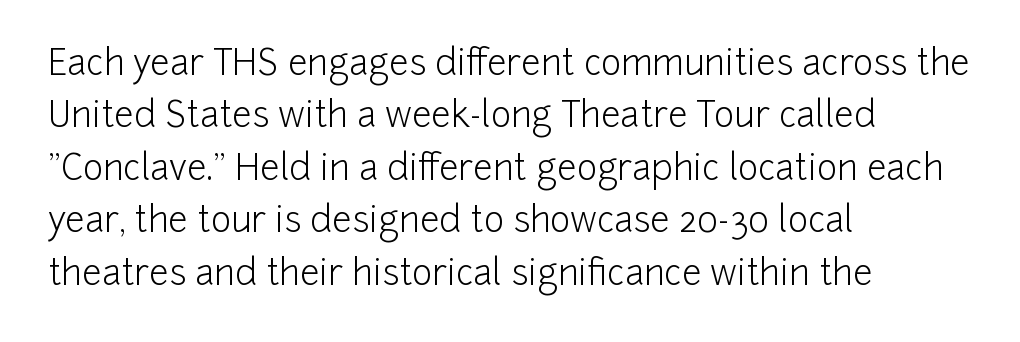
The image shows 35 px light sans-serif type, upright; set left-aligned, normal line spacing (1.5x), normal letter spacing, not underlined; low stroke contrast and a medium x-height.
